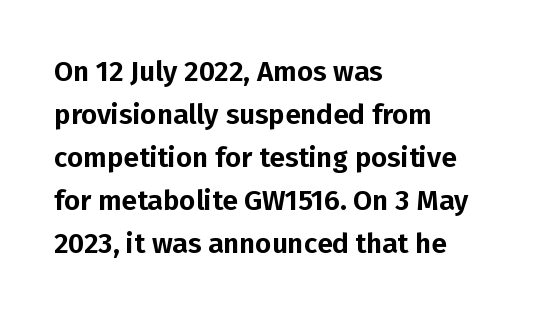
{"serif": "no", "italic": "no", "width": "normal", "stroke_contrast": "low", "x_height": "medium", "monospaced": "no", "underline": "no", "align": "left", "line_spacing": "normal", "line_spacing_ratio": 1.54, "letter_spacing": "normal", "letter_spacing_em": 0.0, "glyph_px": 28}
